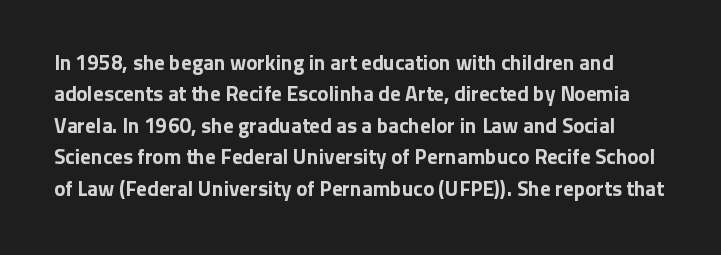
{"italic": "no", "bold": "yes", "underline": "no", "line_spacing": "normal", "line_spacing_ratio": 1.5, "letter_spacing": "normal", "letter_spacing_em": 0.0, "glyph_px": 21}
